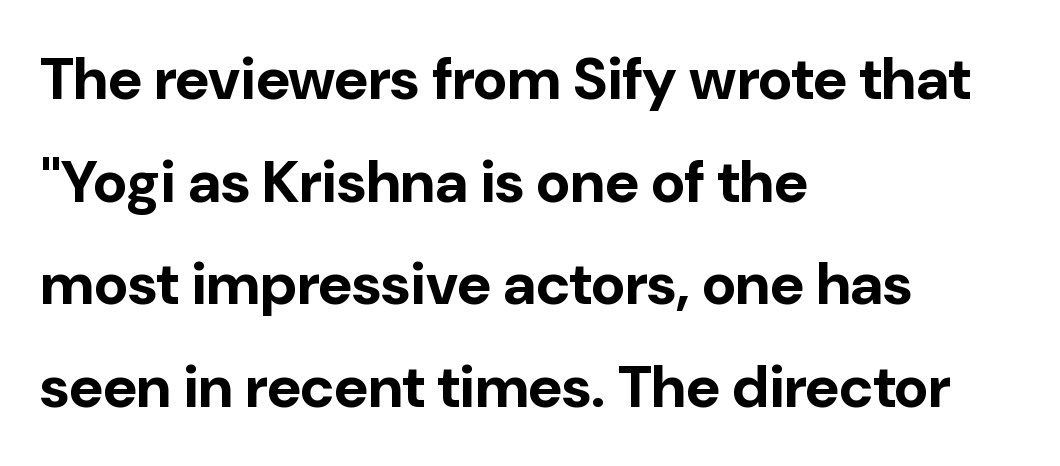
The image shows 59 px bold sans-serif type, upright; set left-aligned, line spacing 1.74x, normal letter spacing, not underlined; low stroke contrast and a medium x-height.
